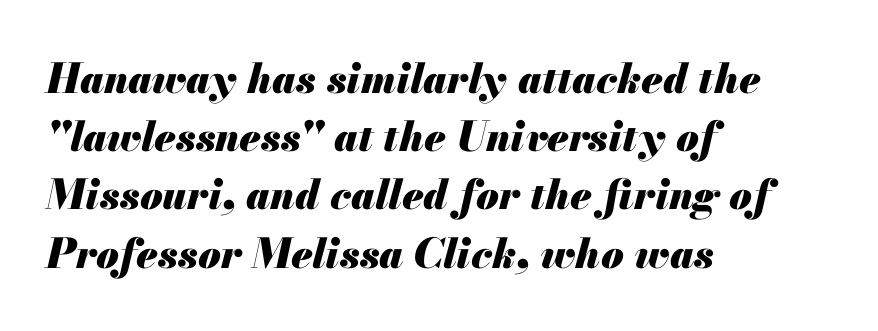
The image shows 41 px heavy type, italic (leaning right); set left-aligned, normal line spacing (1.42x), normal letter spacing, not underlined; medium stroke contrast and a small x-height.
